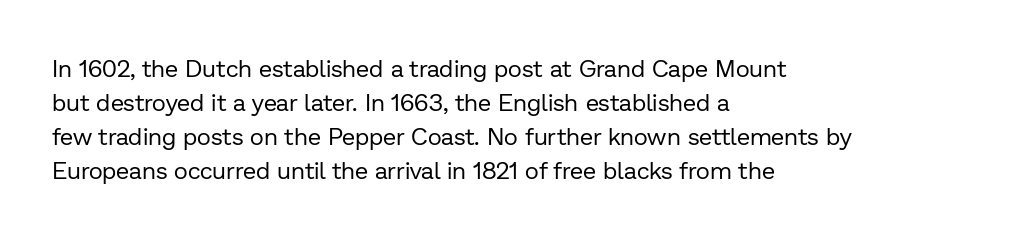
{"italic": "no", "bold": "no", "underline": "no", "align": "left", "line_spacing": "normal", "line_spacing_ratio": 1.41, "letter_spacing": "normal", "letter_spacing_em": 0.0, "glyph_px": 24}
